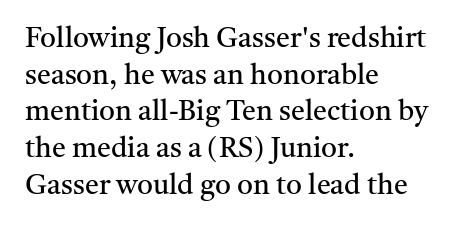
Is there any slant? The stems are plumb. These lines stack with their left ends in a neat column. The string is rendered with underlining switched off. Tracking here is standard; glyphs follow each other at the usual distance. Vertical stems look standard width or narrower in stroke.
